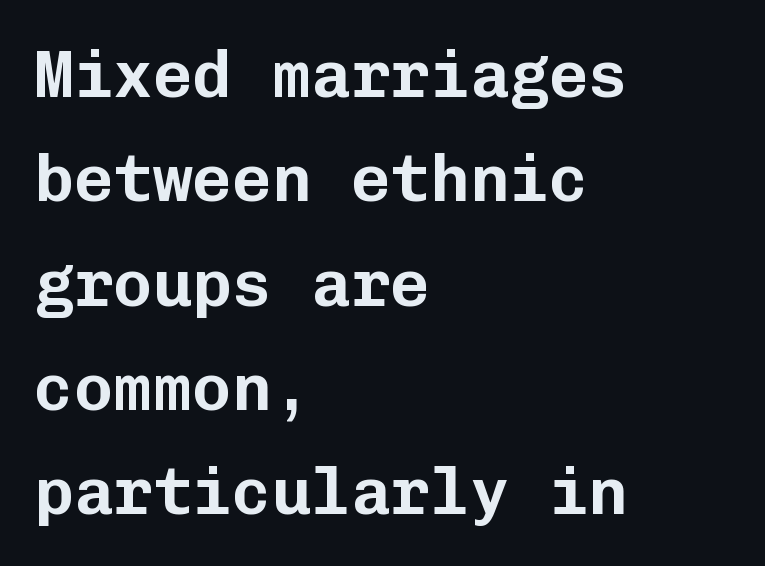
Q: Is the text italic (slanted)? A: No, it is upright.
Q: Is the typeface a serif or a sans-serif typeface? A: Sans-serif.
Q: Is the text underlined? A: No.
Q: How is the paragraph aligned? A: Left-aligned.
Q: Is the spacing between letters normal or unusually wide? A: Normal.
Q: Is the spacing between lines tight, normal or loose? A: Normal.
Q: Width (condensed, normal, or wide)? A: Normal.
Q: Stroke contrast? A: Low.
Q: x-height? A: Medium.
Q: Monospaced? A: Yes.
